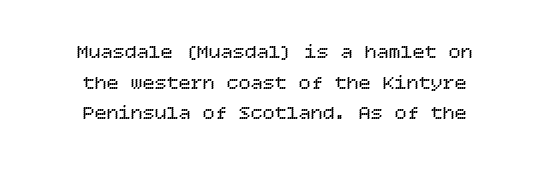
{"italic": "no", "bold": "no", "underline": "no", "align": "center", "line_spacing": "normal", "line_spacing_ratio": 1.53, "letter_spacing": "normal", "letter_spacing_em": 0.0, "glyph_px": 20}
